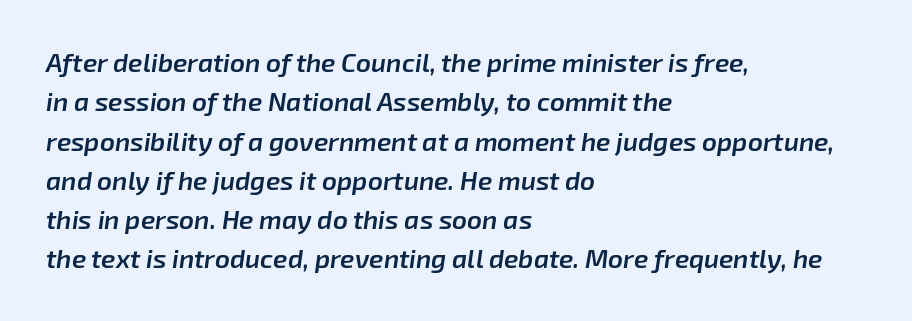
Would a proofreader flag this as italicized? Yes. Leftover space on each line is placed entirely after the last word. Bare-footed words on every line. How heavy is the stroke? Medium-heavy — a semibold, shy of bold. This rendering leaves character spacing at its baseline value. Regular leading.
